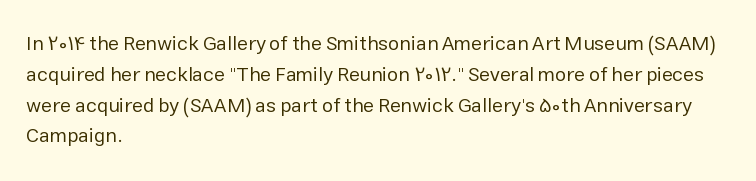
Q: Is the text bold? A: No.
Q: Is the text italic (slanted)? A: No, it is upright.
Q: Is the text underlined? A: No.
Q: How is the paragraph aligned? A: Left-aligned.
Q: Is the spacing between letters normal or unusually wide? A: Normal.
Q: Is the spacing between lines tight, normal or loose? A: Normal.
